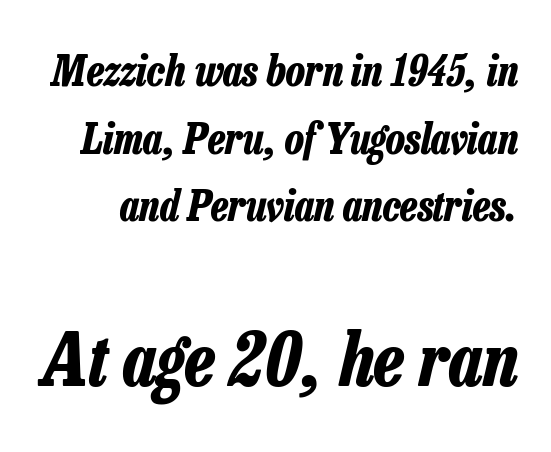
Q: Is the text bold? A: Yes.
Q: Is the text italic (slanted)? A: Yes, it leans right by about 13 degrees.
Q: Is the text underlined? A: No.
Q: Is the spacing between letters normal or unusually wide? A: Normal.
Q: Is the spacing between lines tight, normal or loose? A: Normal.
Q: Which block of text is set in a larger size, the first (top) or the second (bottom)? A: The second (bottom) one.
Q: Width (condensed, normal, or wide)? A: Condensed.
Q: Stroke contrast? A: Low.
Q: x-height? A: Medium.
Q: Monospaced? A: No.
